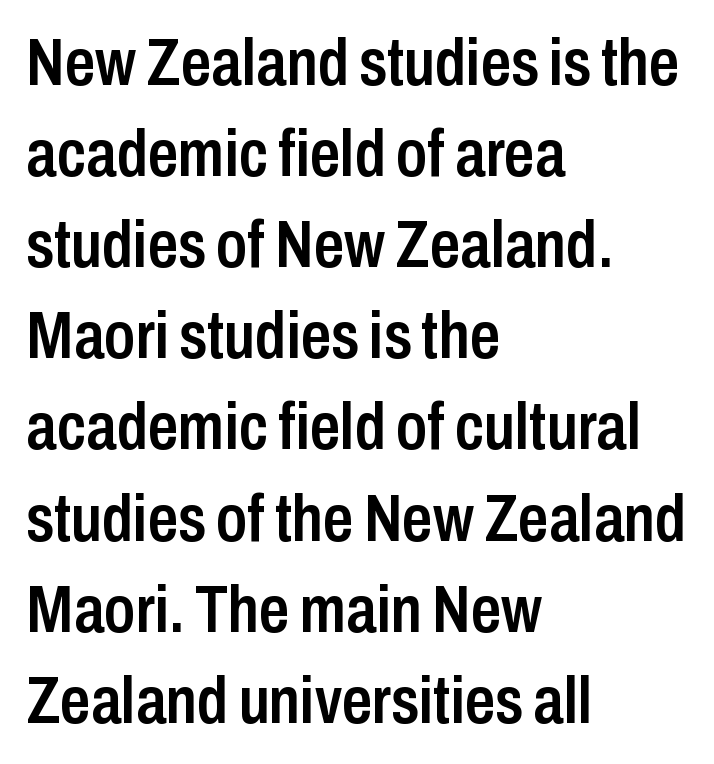
Q: Is the text bold? A: Semi-bold.
Q: Is the text italic (slanted)? A: No, it is upright.
Q: Is the typeface a serif or a sans-serif typeface? A: Sans-serif.
Q: Is the text underlined? A: No.
Q: How is the paragraph aligned? A: Left-aligned.
Q: Is the spacing between letters normal or unusually wide? A: Normal.
Q: Is the spacing between lines tight, normal or loose? A: Normal.
Q: Width (condensed, normal, or wide)? A: Condensed.
Q: Stroke contrast? A: Low.
Q: x-height? A: Medium.
Q: Monospaced? A: No.
